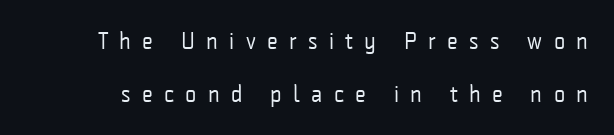
{"italic": "no", "bold": "no", "underline": "no", "line_spacing": "loose", "line_spacing_ratio": 2.21, "letter_spacing": "wide", "letter_spacing_em": 0.47, "glyph_px": 24}
